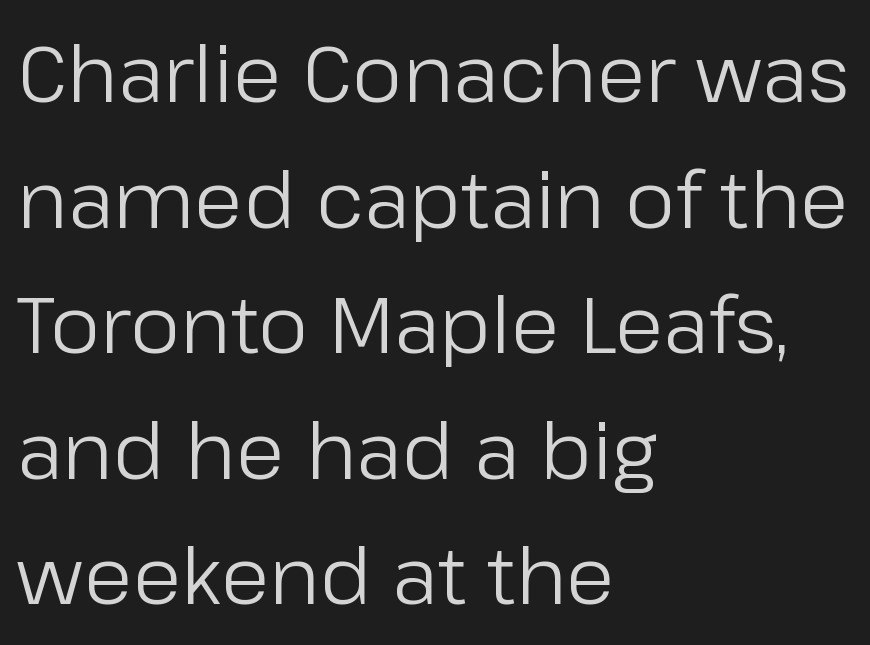
The image shows 79 px regular-weight sans-serif type, upright; set left-aligned, normal line spacing (1.59x), normal letter spacing, not underlined; low stroke contrast and a medium x-height.
